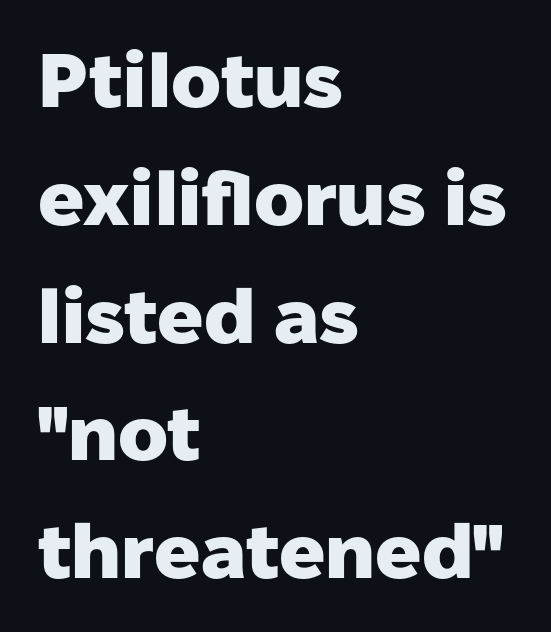
{"serif": "no", "italic": "no", "bold": "yes", "weight": "heavy", "width": "normal", "stroke_contrast": "low", "x_height": "medium", "monospaced": "no", "underline": "no", "align": "left", "line_spacing": "normal", "line_spacing_ratio": 1.55, "letter_spacing": "normal", "letter_spacing_em": 0.0, "glyph_px": 76}
